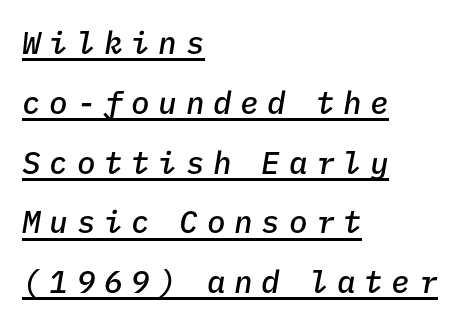
Notice how the stems are inclined rather than vertical — that's the hallmark of italics. This sample trades compactness for vertical openness between lines. A fair bit of extra ink — the face is semibold, not bold. Short and long lines alike share a common starting point at left. Honestly, the underline is the first thing you notice here. Spacing between characters has been opened up far beyond the box default.
